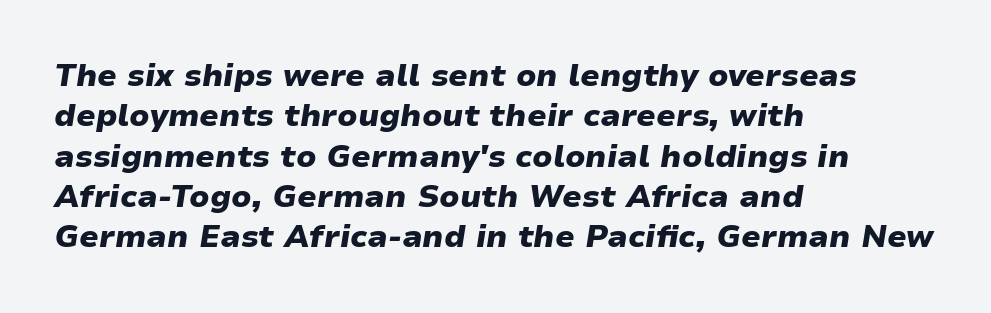
Q: Is the text bold? A: Yes.
Q: Is the text italic (slanted)? A: Yes, it leans right by about 9 degrees.
Q: Is the text underlined? A: No.
Q: How is the paragraph aligned? A: Left-aligned.
Q: Is the spacing between letters normal or unusually wide? A: Normal.
Q: Is the spacing between lines tight, normal or loose? A: Normal.
Q: Width (condensed, normal, or wide)? A: Wide.
Q: Stroke contrast? A: Low.
Q: x-height? A: Medium.
Q: Monospaced? A: No.
